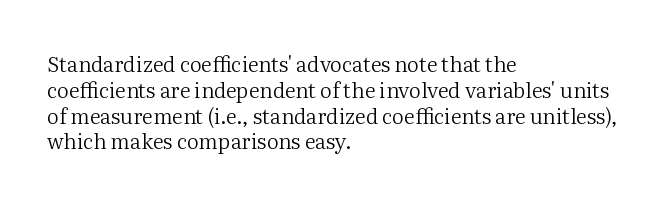
The image shows 21 px text type, upright; set left-aligned, line spacing 1.23x, normal letter spacing, not underlined.
